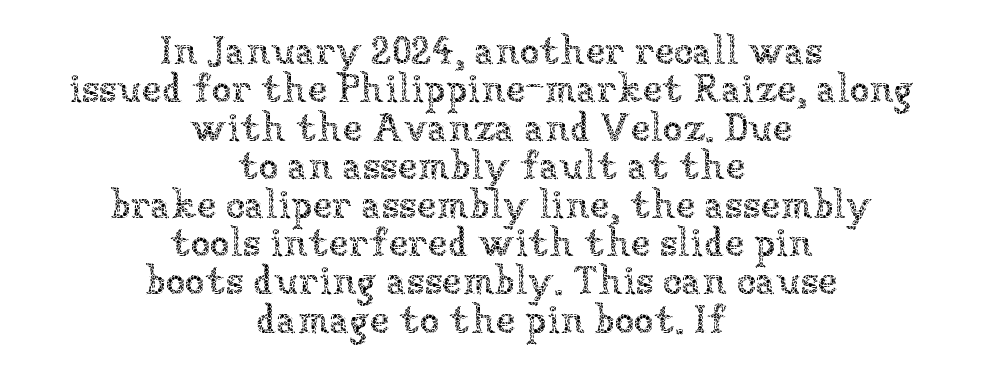
The image shows 40 px thin type, upright; set centered, tight line spacing (0.96x), normal letter spacing, not underlined; low stroke contrast and a medium x-height.
